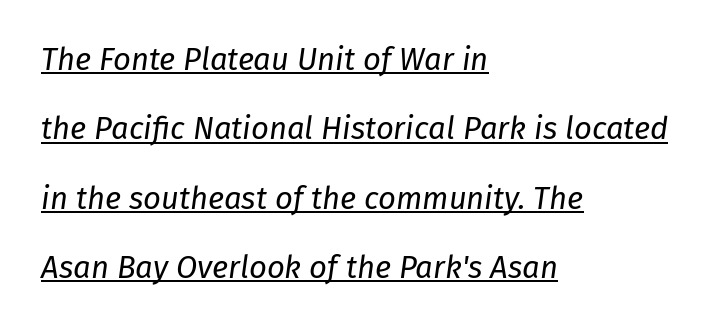
Horizontal alignment here is leftward, the default for most running prose. Emphasis-style slanted type is in use. The letters advance in unequal steps, a hallmark of proportional type. Heaviness? Minimal to ordinary, like unemphasized prose. The face used here is rendered with its standard letterfit.
